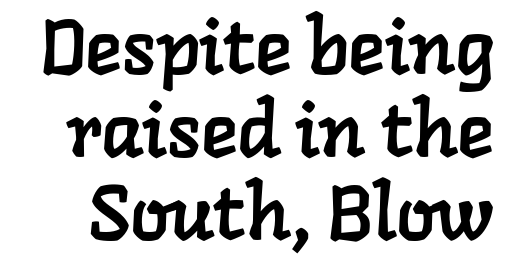
The image shows 77 px serif type; set tight line spacing (1.08x), normal letter spacing, not underlined; low stroke contrast and a medium x-height.
